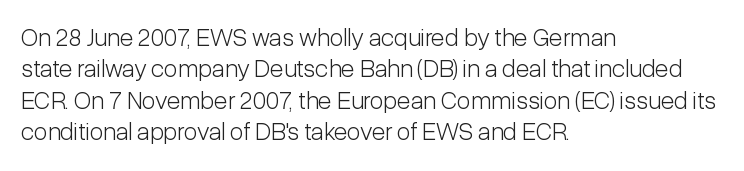
No letter is thick-stroked: the sample isn't bold. This is roman type, the default non-slanted kind. One glance says typical: line gaps are just what's usual. Plain, unruled lines of type. This sample is left-justified, so line endings fall wherever the words run out.
